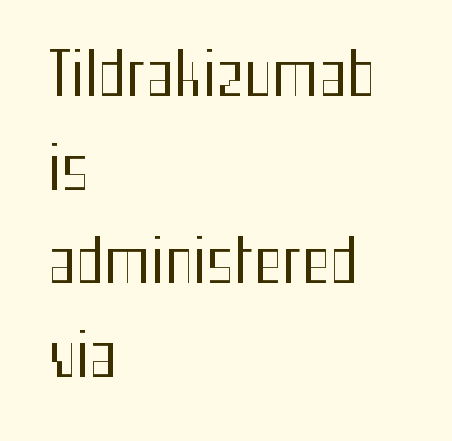
{"serif": "no", "italic": "no", "bold": "no", "weight": "regular", "width": "condensed", "stroke_contrast": "medium", "x_height": "medium", "monospaced": "no", "underline": "no", "align": "left", "line_spacing": "normal", "line_spacing_ratio": 1.56, "letter_spacing": "normal", "letter_spacing_em": 0.0, "glyph_px": 60}
